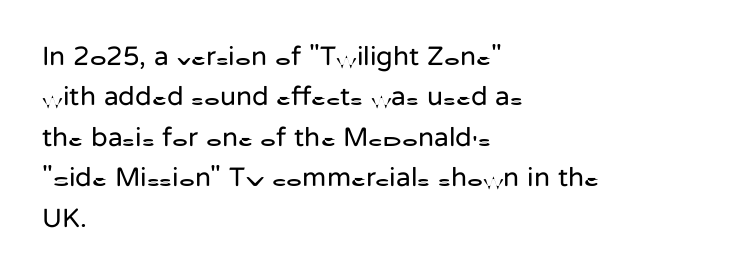
Q: Is the text bold? A: No.
Q: Is the text italic (slanted)? A: No, it is upright.
Q: Is the text underlined? A: No.
Q: How is the paragraph aligned? A: Left-aligned.
Q: Is the spacing between letters normal or unusually wide? A: Normal.
Q: Is the spacing between lines tight, normal or loose? A: Normal.
